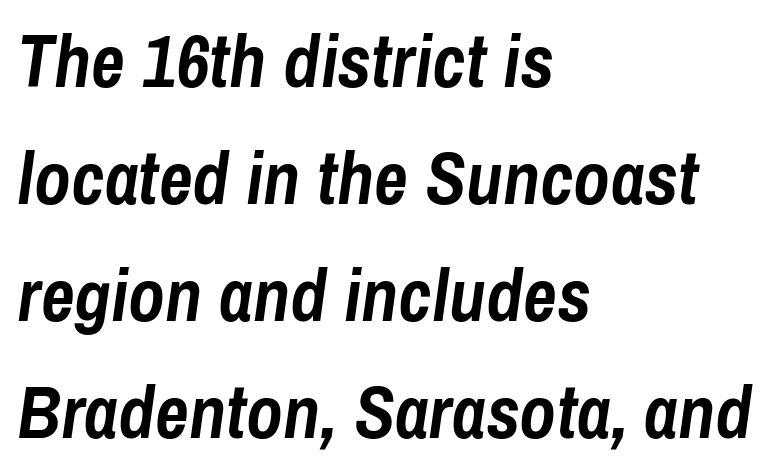
The image shows 74 px semibold, condensed type, italic (leaning right); set left-aligned, normal line spacing (1.58x), normal letter spacing, not underlined; low stroke contrast and a medium x-height.
